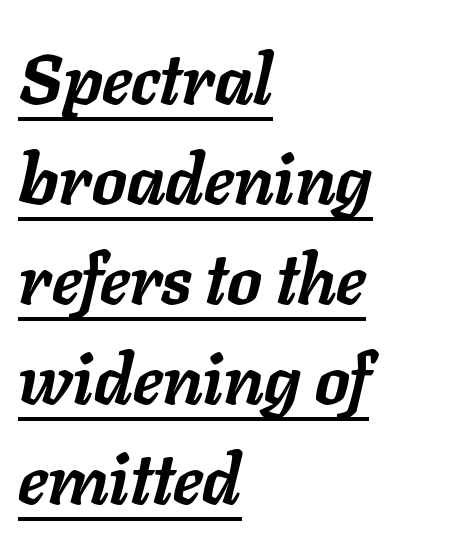
{"italic": "yes", "lean": "right", "slant_degrees": 11, "bold": "yes", "weight": "semibold", "width": "normal", "stroke_contrast": "low", "x_height": "medium", "monospaced": "no", "underline": "yes", "align": "left", "line_spacing": "normal", "line_spacing_ratio": 1.45, "letter_spacing": "normal", "letter_spacing_em": 0.0, "glyph_px": 69}
